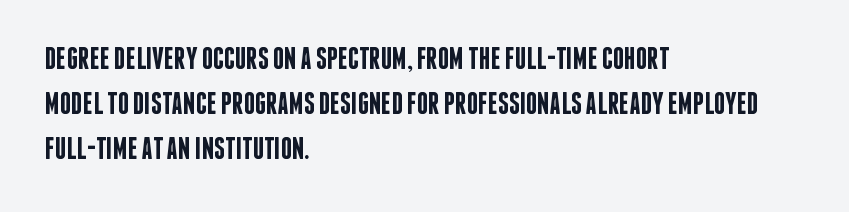
The image shows 31 px semibold, condensed sans-serif type, upright; set left-aligned, normal line spacing (1.45x), normal letter spacing, not underlined; low stroke contrast and a large x-height.
